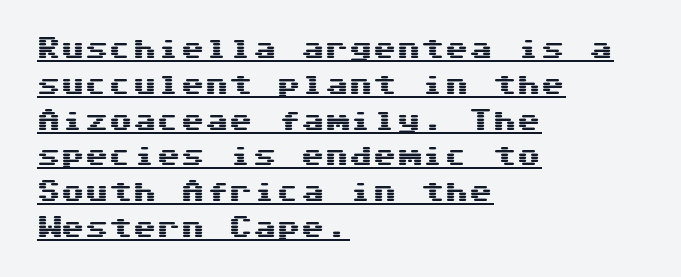
Q: Is the text italic (slanted)? A: No, it is upright.
Q: Is the text underlined? A: Yes.
Q: How is the paragraph aligned? A: Left-aligned.
Q: Is the spacing between letters normal or unusually wide? A: Normal.
Q: Is the spacing between lines tight, normal or loose? A: Normal.
